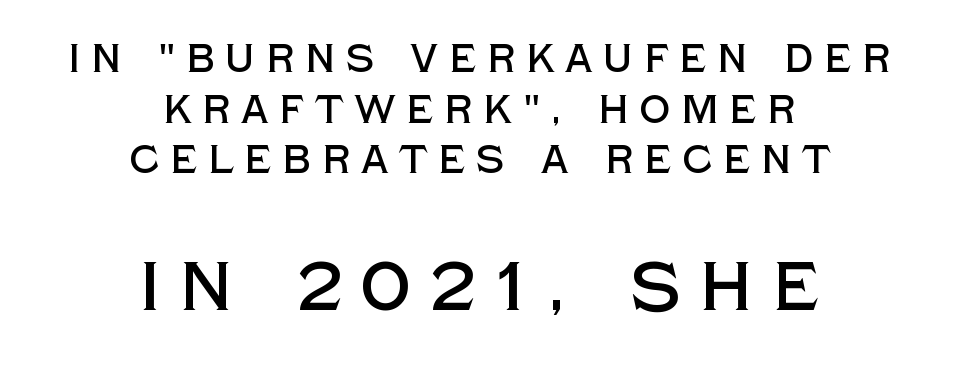
The face used here is a sans, in the tradition of grotesques and geometrics. Caption: upper text group reduced, lower text group enlarged. Horizontal bands of white between lines are of average thickness. The passage shown is typed in a proportional face where columns would drift. Posture: vertical.
